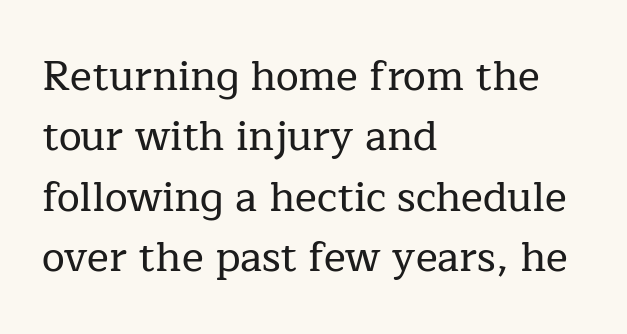
The image shows 41 px serif type, upright; set left-aligned, normal line spacing (1.47x), normal letter spacing, not underlined; low stroke contrast and a medium x-height.
